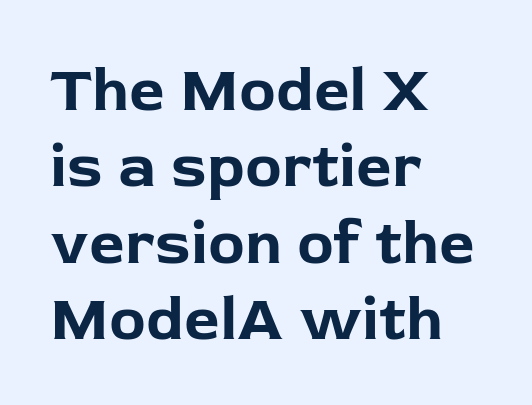
These lines are rendered in a variable-pitch font. Glance below the letters and you will spot only blank space. Is the block centered? No — it sits flush against the left margin. Summary of weight: heavy, a full bold.
